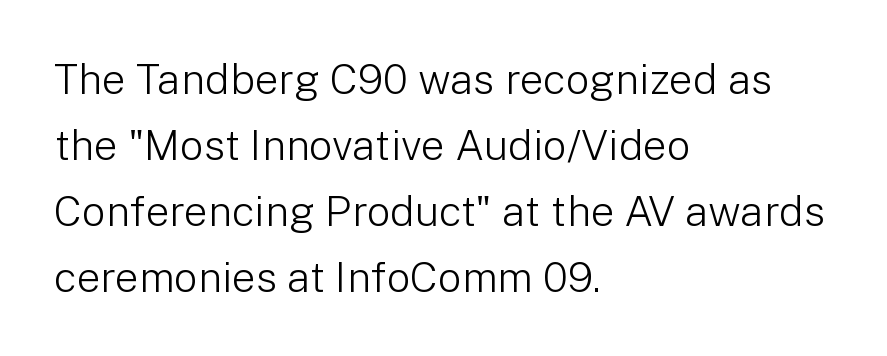
Posture: upright roman. Heft: none added — not bold. Each letter keeps its own natural width here, so spacing adapts to shape. Horizontal bands of white between lines are of average thickness. These lines keep a tight, regular rhythm from letter to letter.
